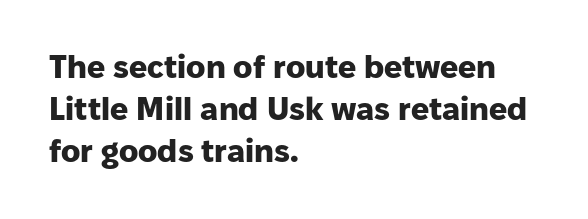
The image shows 32 px heavy sans-serif type, upright; set left-aligned, normal line spacing (1.32x), normal letter spacing, not underlined; low stroke contrast and a medium x-height.
